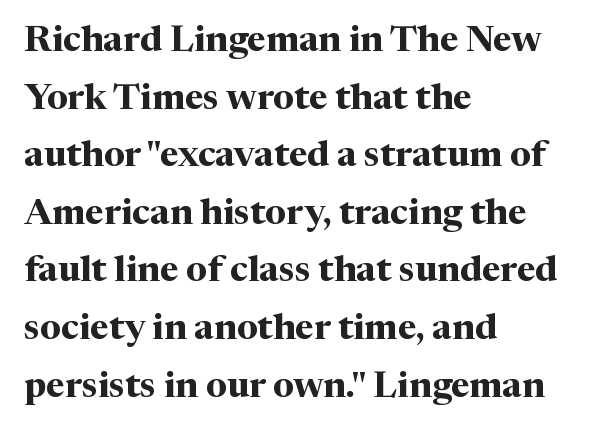
The image shows 36 px bold serif type, upright; set left-aligned, normal line spacing (1.6x), normal letter spacing, not underlined; medium stroke contrast and a medium x-height.
